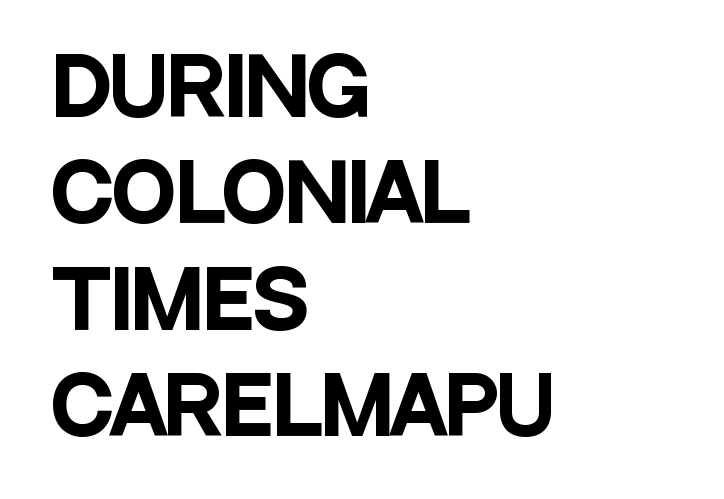
Q: Is the text bold? A: Yes.
Q: Is the text italic (slanted)? A: No, it is upright.
Q: Is the typeface a serif or a sans-serif typeface? A: Sans-serif.
Q: Is the text underlined? A: No.
Q: How is the paragraph aligned? A: Left-aligned.
Q: Is the spacing between letters normal or unusually wide? A: Normal.
Q: Is the spacing between lines tight, normal or loose? A: Normal.
Q: Width (condensed, normal, or wide)? A: Condensed.
Q: Stroke contrast? A: Low.
Q: x-height? A: Large.
Q: Monospaced? A: No.
